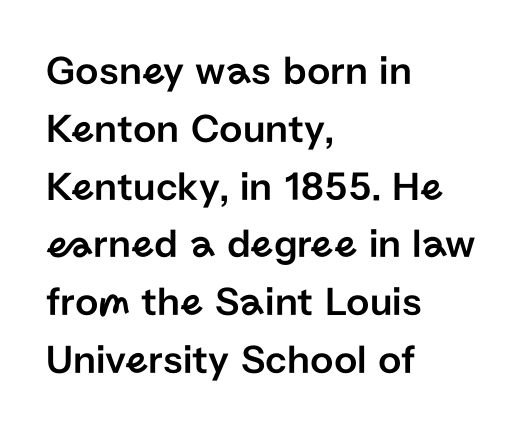
Q: Is the text italic (slanted)? A: No, it is upright.
Q: Is the typeface a serif or a sans-serif typeface? A: Sans-serif.
Q: Is the text underlined? A: No.
Q: How is the paragraph aligned? A: Left-aligned.
Q: Is the spacing between letters normal or unusually wide? A: Normal.
Q: Is the spacing between lines tight, normal or loose? A: Normal.
Q: Width (condensed, normal, or wide)? A: Normal.
Q: Stroke contrast? A: Low.
Q: x-height? A: Medium.
Q: Monospaced? A: No.
